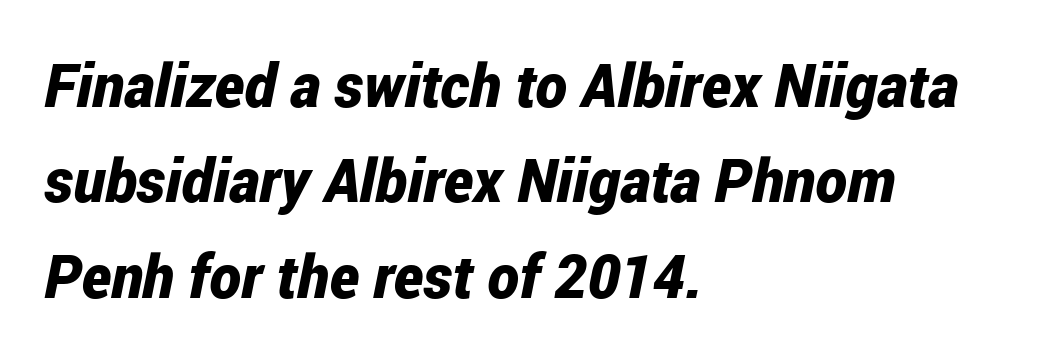
Q: Is the text bold? A: Yes.
Q: Is the text italic (slanted)? A: Yes, it leans right by about 12 degrees.
Q: Is the text underlined? A: No.
Q: How is the paragraph aligned? A: Left-aligned.
Q: Is the spacing between letters normal or unusually wide? A: Normal.
Q: Is the spacing between lines tight, normal or loose? A: Normal.
Q: Width (condensed, normal, or wide)? A: Condensed.
Q: Stroke contrast? A: Low.
Q: x-height? A: Medium.
Q: Monospaced? A: No.
